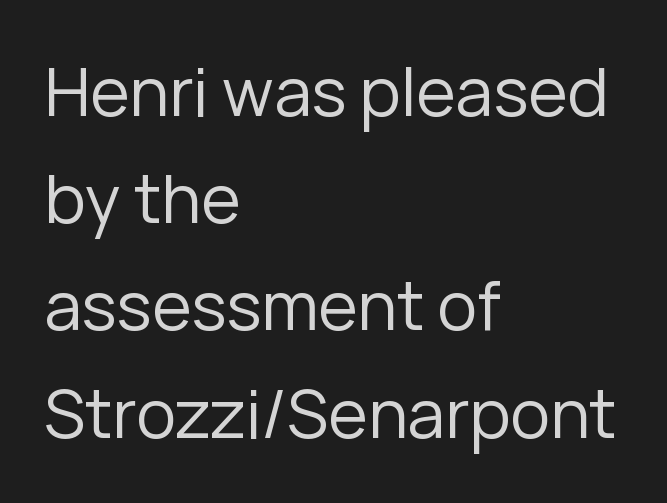
Each new line begins a customary step beneath the previous one. Rule under the text: the space is simply empty. When letters stand straight like this, we call the style roman or upright. Which margin do the lines hug? The left one — the right edge is uneven. Unlike a traditional serif, this face leaves its strokes unadorned. The weight would be labelled regular, book, light, or lighter still.
